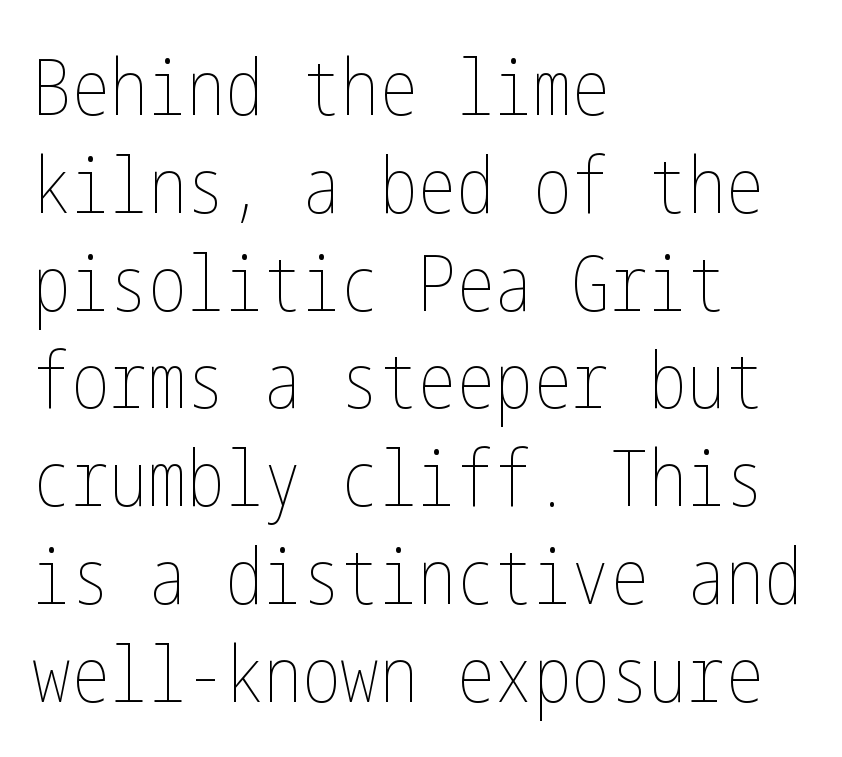
The face looks like a standard text weight, possibly lighter. The space beneath each line is pristine and unruled. Line starts are locked; line ends wander. Tracking value appears to be zero — textbook default spacing. Baseline-to-baseline distance is the conventional proportion of letter height. In terms of posture, this sample is upright.
